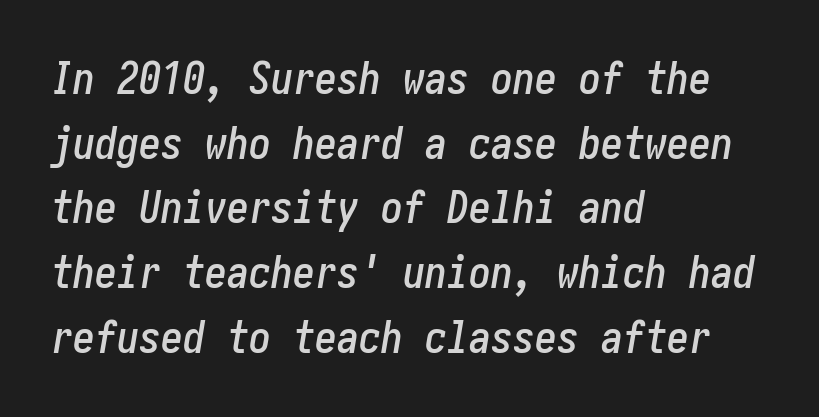
Q: Is the text italic (slanted)? A: Yes, it leans right by about 10 degrees.
Q: Is the text underlined? A: No.
Q: How is the paragraph aligned? A: Left-aligned.
Q: Is the spacing between letters normal or unusually wide? A: Normal.
Q: Is the spacing between lines tight, normal or loose? A: Normal.
Q: Width (condensed, normal, or wide)? A: Condensed.
Q: Stroke contrast? A: Low.
Q: x-height? A: Medium.
